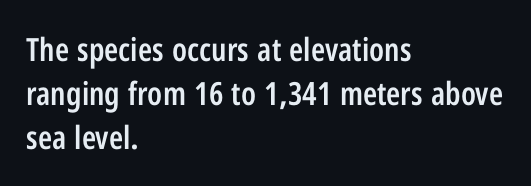
{"serif": "no", "italic": "no", "bold": "semi", "weight": "semibold", "width": "condensed", "stroke_contrast": "low", "x_height": "medium", "monospaced": "no", "underline": "no", "align": "left", "line_spacing": "normal", "line_spacing_ratio": 1.38, "letter_spacing": "normal", "letter_spacing_em": 0.0, "glyph_px": 32}
